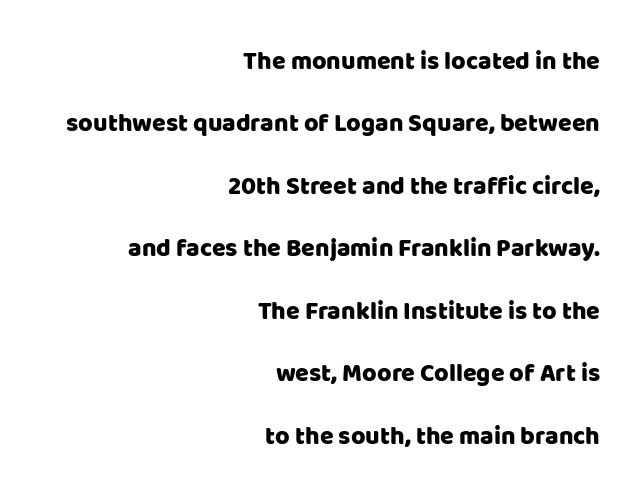
{"italic": "no", "underline": "no", "align": "right", "line_spacing": "loose", "line_spacing_ratio": 2.5, "letter_spacing": "normal", "letter_spacing_em": 0.0, "glyph_px": 25}
